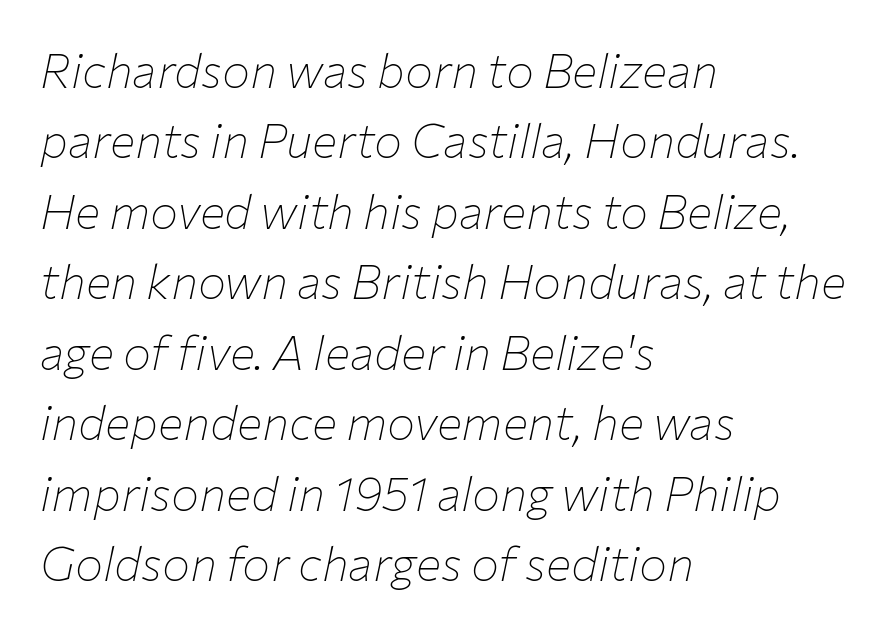
The image shows 47 px thin type, italic (leaning right); set left-aligned, normal line spacing (1.5x), normal letter spacing, not underlined; low stroke contrast and a medium x-height.
